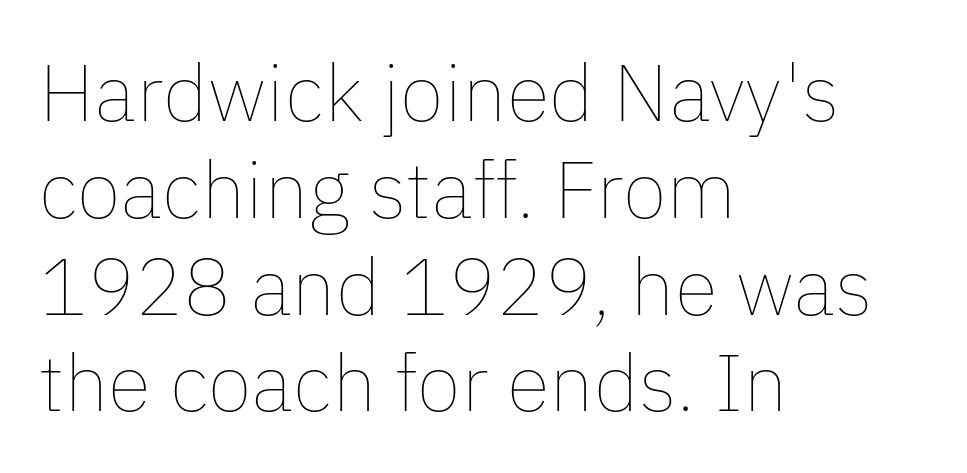
Q: Is the text bold? A: No.
Q: Is the text italic (slanted)? A: No, it is upright.
Q: Is the text underlined? A: No.
Q: How is the paragraph aligned? A: Left-aligned.
Q: Is the spacing between letters normal or unusually wide? A: Normal.
Q: Width (condensed, normal, or wide)? A: Normal.
Q: Stroke contrast? A: Low.
Q: x-height? A: Medium.
Q: Monospaced? A: No.
